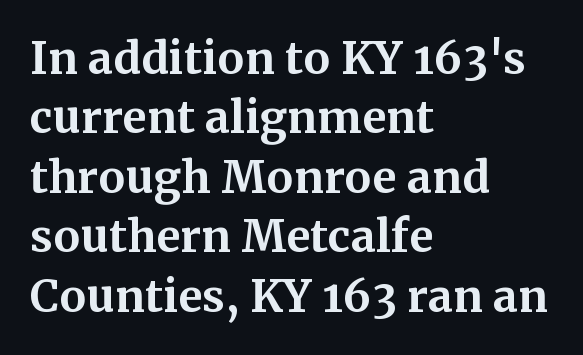
{"serif": "yes", "italic": "no", "bold": "yes", "weight": "bold", "width": "normal", "stroke_contrast": "medium", "x_height": "medium", "monospaced": "no", "underline": "no", "align": "left", "line_spacing": "normal", "line_spacing_ratio": 1.35, "letter_spacing": "normal", "letter_spacing_em": 0.0, "glyph_px": 44}
